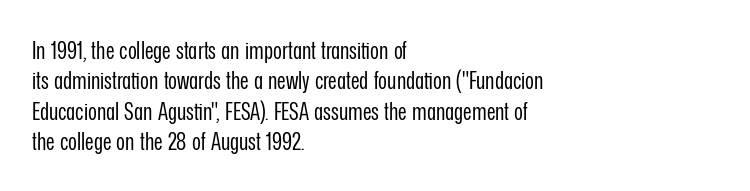
{"italic": "no", "bold": "no", "underline": "no", "align": "left", "line_spacing": "normal", "line_spacing_ratio": 1.27, "letter_spacing": "normal", "letter_spacing_em": 0.0, "glyph_px": 24}
